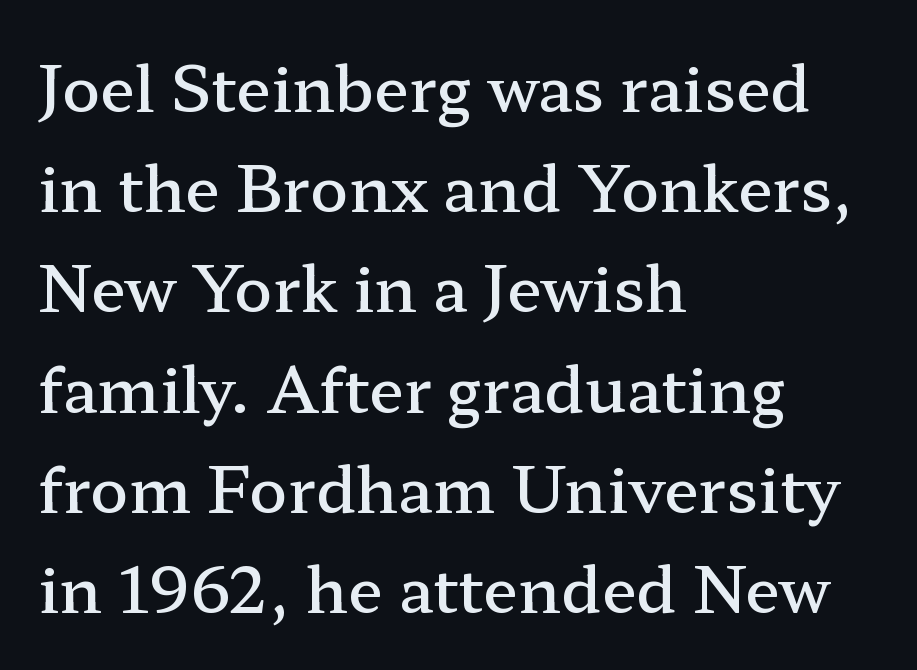
Q: Is the text bold? A: Semi-bold.
Q: Is the text italic (slanted)? A: No, it is upright.
Q: Is the typeface a serif or a sans-serif typeface? A: Serif.
Q: Is the text underlined? A: No.
Q: How is the paragraph aligned? A: Left-aligned.
Q: Is the spacing between letters normal or unusually wide? A: Normal.
Q: Is the spacing between lines tight, normal or loose? A: Normal.
Q: Width (condensed, normal, or wide)? A: Wide.
Q: Stroke contrast? A: Low.
Q: x-height? A: Medium.
Q: Monospaced? A: No.
